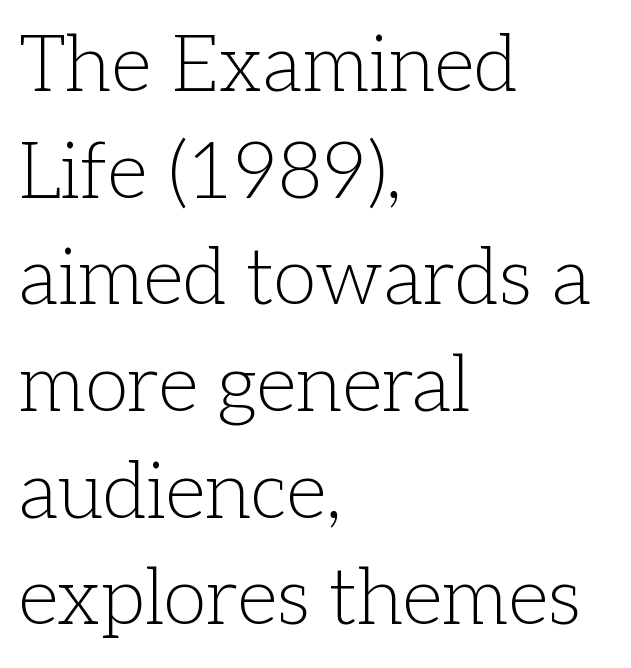
The typesetting does not lean heavy: it is not bold. Character widths vary here, with narrow letters taking less room than wide ones. All the whitespace from short lines collects on the right. I'd call this a serif setting — the letters wear small feet.
